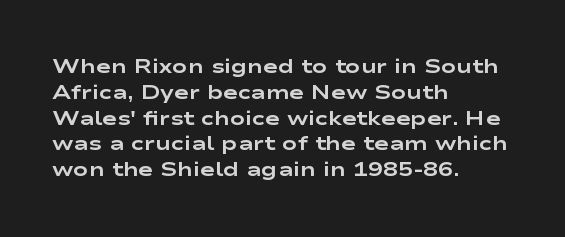
{"italic": "no", "bold": "yes", "underline": "no", "align": "left", "line_spacing": "normal", "line_spacing_ratio": 1.29, "letter_spacing": "normal", "letter_spacing_em": 0.0, "glyph_px": 20}
